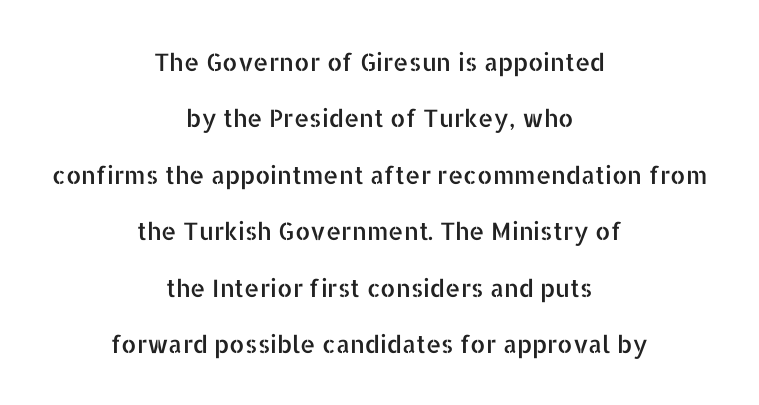
The paragraph shown floats in the horizontal middle. Posture: vertical. Letter spacing: default. Quick note: interline space is abundant.
